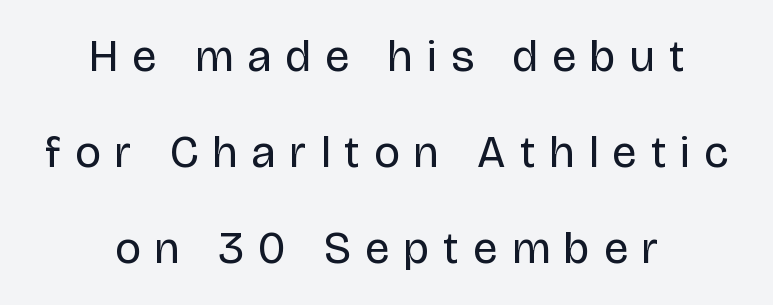
Q: Is the text bold? A: No.
Q: Is the text italic (slanted)? A: No, it is upright.
Q: Is the typeface a serif or a sans-serif typeface? A: Sans-serif.
Q: Is the text underlined? A: No.
Q: How is the paragraph aligned? A: Centered.
Q: Is the spacing between letters normal or unusually wide? A: Unusually wide.
Q: Is the spacing between lines tight, normal or loose? A: Loose.
Q: Width (condensed, normal, or wide)? A: Normal.
Q: Stroke contrast? A: Low.
Q: x-height? A: Large.
Q: Monospaced? A: No.
